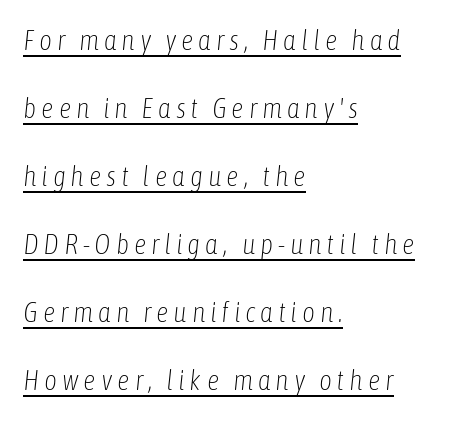
This reads as an unemphasized weight, regular at the heaviest. Slant detected: the letters are inclined. Caption: multi-line text, flush left, ragged right. The lines are spread far apart with generous leading. The letters advance in unequal steps, a hallmark of proportional type.
